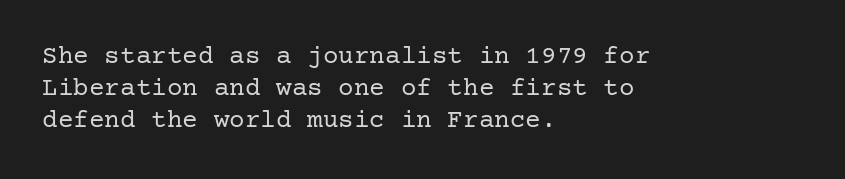
No letter is thick-stroked: the sample isn't bold. The lettering stays uniformly vertical, giving the passage a roman look. This sample uses plain, unmodified letter spacing. These lines stack with their left ends in a neat column. The gap between lines stays unmarked.
